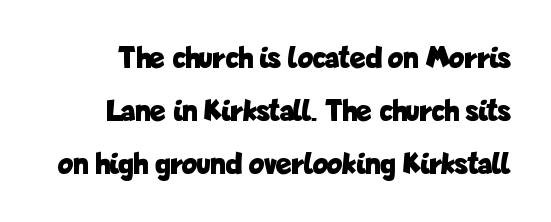
{"serif": "no", "italic": "no", "bold": "yes", "weight": "bold", "width": "condensed", "stroke_contrast": "low", "x_height": "medium", "monospaced": "no", "underline": "no", "line_spacing": "normal", "line_spacing_ratio": 1.65, "letter_spacing": "normal", "letter_spacing_em": 0.0, "glyph_px": 32}
